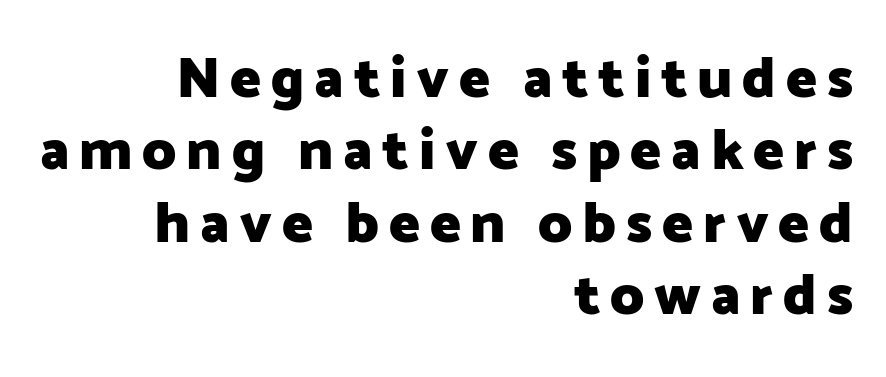
The rendering uses natural spacing where letterforms have individual widths. The baseline area is clear. You can tell it's not italic because the verticals are truly vertical. The passage shown is typeset with a sans-serif family.
